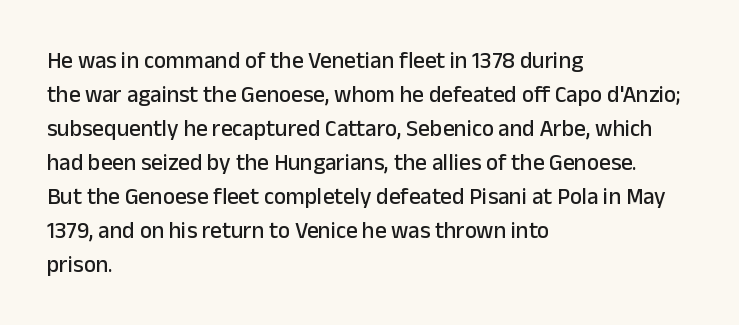
Q: Is the text italic (slanted)? A: No, it is upright.
Q: Is the text underlined? A: No.
Q: How is the paragraph aligned? A: Left-aligned.
Q: Is the spacing between letters normal or unusually wide? A: Normal.
Q: Is the spacing between lines tight, normal or loose? A: Normal.
